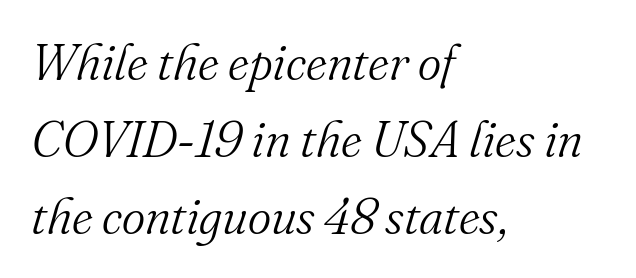
Q: Is the text bold? A: No.
Q: Is the text italic (slanted)? A: Yes, it leans right by about 16 degrees.
Q: Is the typeface a serif or a sans-serif typeface? A: Serif.
Q: Is the text underlined? A: No.
Q: How is the paragraph aligned? A: Left-aligned.
Q: Is the spacing between letters normal or unusually wide? A: Normal.
Q: Is the spacing between lines tight, normal or loose? A: Normal.
Q: Width (condensed, normal, or wide)? A: Normal.
Q: Stroke contrast? A: Medium.
Q: x-height? A: Small.
Q: Monospaced? A: No.
